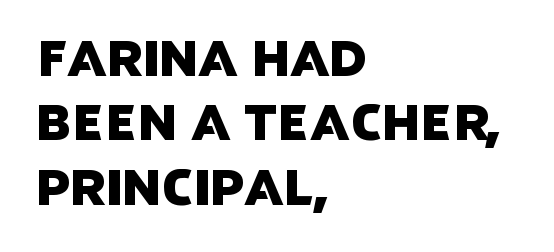
The image shows 50 px sans-serif type; set left-aligned, normal line spacing (1.29x), normal letter spacing, not underlined; low stroke contrast and a large x-height.
